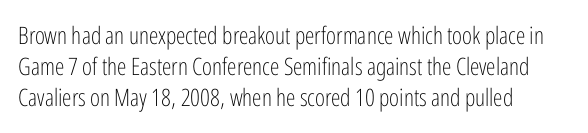
The image shows 24 px text type, upright; set left-aligned, normal line spacing (1.3x), normal letter spacing, not underlined.
